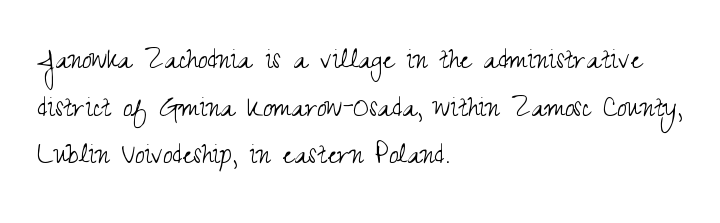
Q: Is the text bold? A: No.
Q: Is the text italic (slanted)? A: No, it is upright.
Q: Is the typeface a serif or a sans-serif typeface? A: Sans-serif.
Q: Is the text underlined? A: No.
Q: How is the paragraph aligned? A: Left-aligned.
Q: Is the spacing between letters normal or unusually wide? A: Normal.
Q: Is the spacing between lines tight, normal or loose? A: Normal.
Q: Width (condensed, normal, or wide)? A: Condensed.
Q: Stroke contrast? A: Medium.
Q: x-height? A: Small.
Q: Monospaced? A: No.
